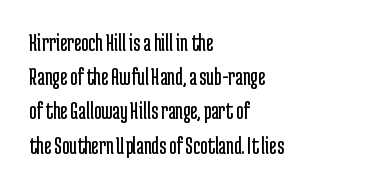
Q: Is the text bold? A: No.
Q: Is the text italic (slanted)? A: No, it is upright.
Q: Is the text underlined? A: No.
Q: How is the paragraph aligned? A: Left-aligned.
Q: Is the spacing between letters normal or unusually wide? A: Normal.
Q: Is the spacing between lines tight, normal or loose? A: Normal.
